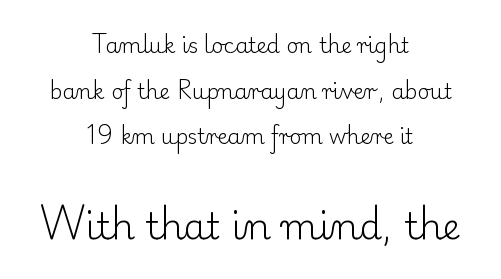
The image shows 36 px light type, upright; set centered, loose line spacing (2.17x), normal letter spacing, not underlined; the second (bottom) block is 1.71x larger; low stroke contrast and a small x-height.
